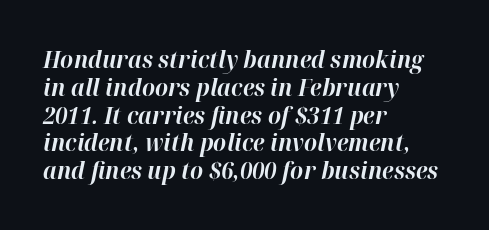
{"italic": "yes", "lean": "right", "slant_degrees": 12, "bold": "yes", "underline": "no", "align": "left", "line_spacing_ratio": 1.21, "letter_spacing": "normal", "letter_spacing_em": 0.0, "glyph_px": 23}
